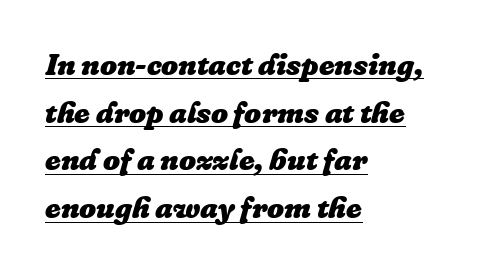
The image shows 30 px heavy type, italic (leaning right); set left-aligned, normal line spacing (1.59x), normal letter spacing, underlined; low stroke contrast and a medium x-height.
